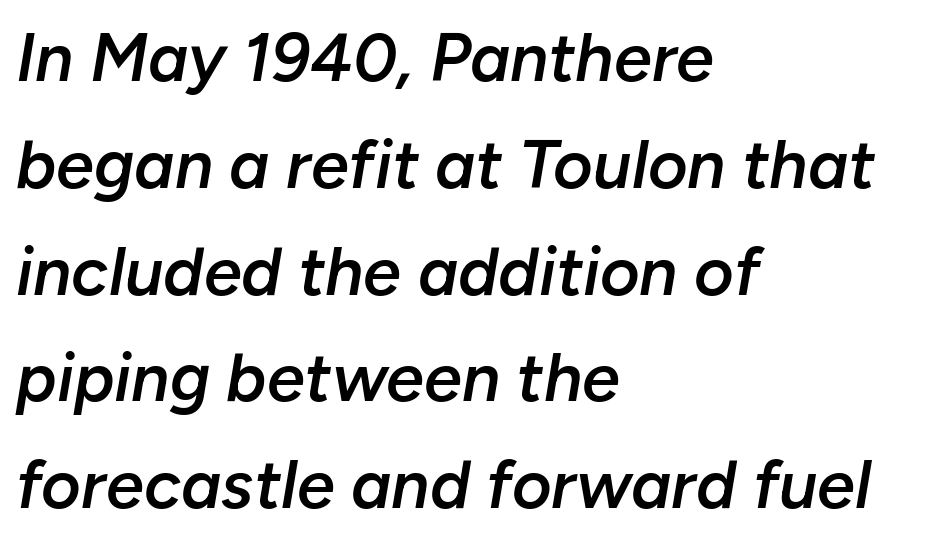
The image shows 68 px semibold type, italic (leaning right); set left-aligned, normal line spacing (1.57x), normal letter spacing, not underlined; low stroke contrast and a medium x-height.
